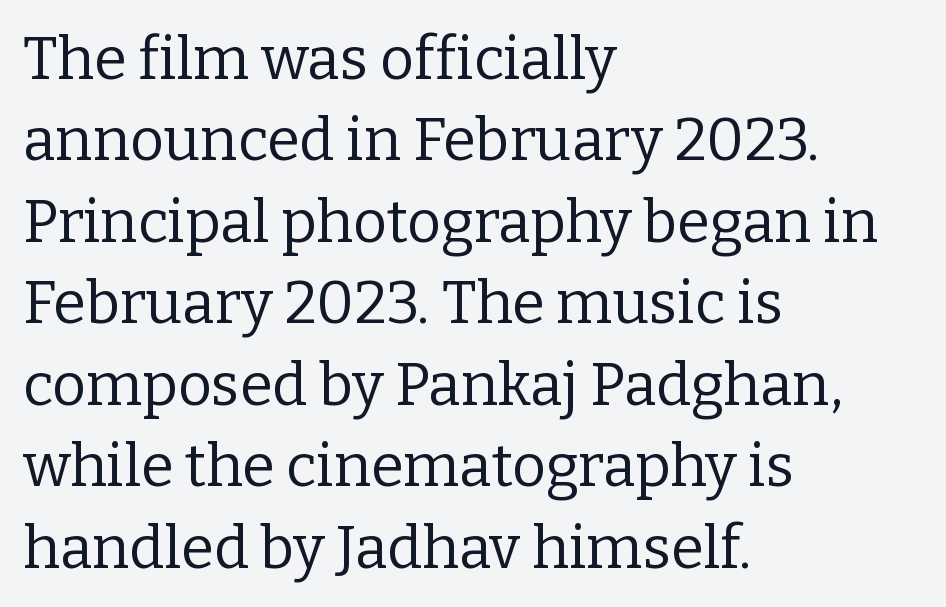
{"serif": "yes", "italic": "no", "bold": "no", "weight": "regular", "width": "normal", "stroke_contrast": "low", "x_height": "medium", "monospaced": "no", "underline": "no", "align": "left", "line_spacing": "normal", "line_spacing_ratio": 1.38, "letter_spacing": "normal", "letter_spacing_em": 0.0, "glyph_px": 59}
